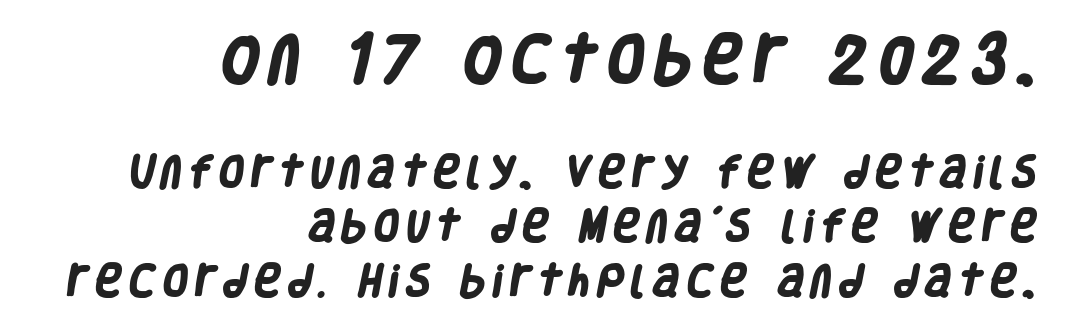
Q: Is the text bold? A: Yes.
Q: Is the typeface a serif or a sans-serif typeface? A: Sans-serif.
Q: Is the text underlined? A: No.
Q: How is the paragraph aligned? A: Right-aligned.
Q: Is the spacing between letters normal or unusually wide? A: Unusually wide.
Q: Is the spacing between lines tight, normal or loose? A: Normal.
Q: Which block of text is set in a larger size, the first (top) or the second (bottom)? A: The first (top) one.
Q: Width (condensed, normal, or wide)? A: Condensed.
Q: Stroke contrast? A: Low.
Q: x-height? A: Large.
Q: Monospaced? A: No.
